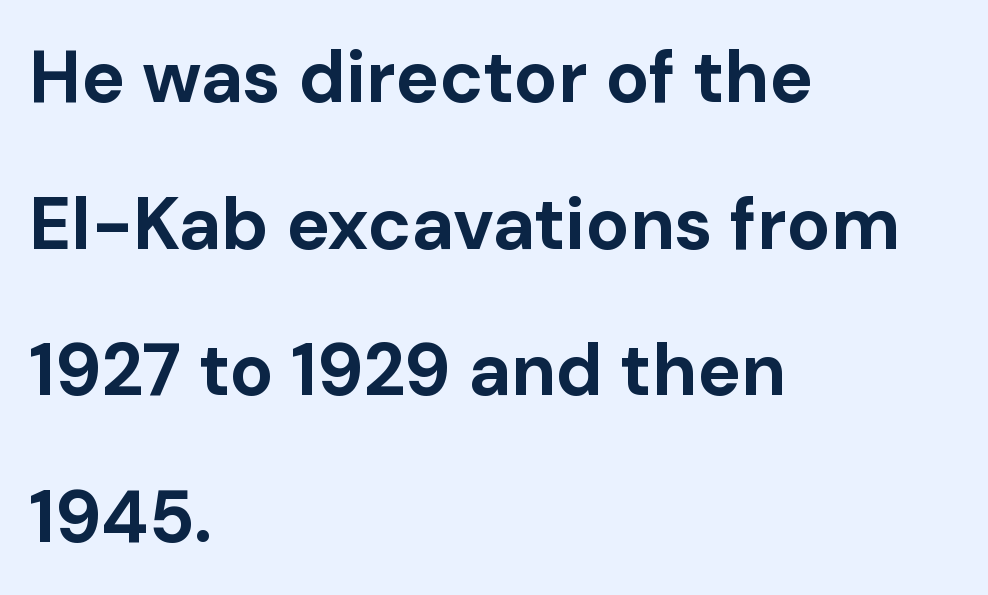
Q: Is the text bold? A: Yes.
Q: Is the text italic (slanted)? A: No, it is upright.
Q: Is the typeface a serif or a sans-serif typeface? A: Sans-serif.
Q: Is the text underlined? A: No.
Q: How is the paragraph aligned? A: Left-aligned.
Q: Is the spacing between letters normal or unusually wide? A: Normal.
Q: Is the spacing between lines tight, normal or loose? A: Loose.
Q: Width (condensed, normal, or wide)? A: Normal.
Q: Stroke contrast? A: Low.
Q: x-height? A: Medium.
Q: Monospaced? A: No.
